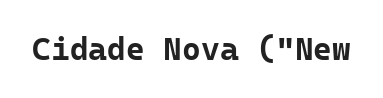
The image shows 32 px bold sans-serif type, upright, monospaced; set normal letter spacing, not underlined; low stroke contrast and a medium x-height.
